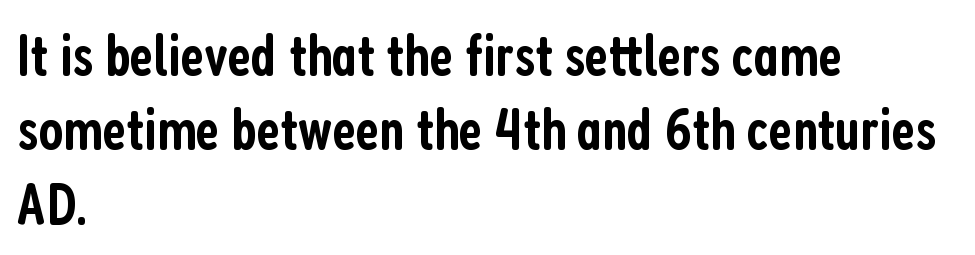
Q: Is the text bold? A: Semi-bold.
Q: Is the text italic (slanted)? A: No, it is upright.
Q: Is the typeface a serif or a sans-serif typeface? A: Sans-serif.
Q: Is the text underlined? A: No.
Q: How is the paragraph aligned? A: Left-aligned.
Q: Is the spacing between letters normal or unusually wide? A: Normal.
Q: Is the spacing between lines tight, normal or loose? A: Normal.
Q: Width (condensed, normal, or wide)? A: Condensed.
Q: Stroke contrast? A: Low.
Q: x-height? A: Medium.
Q: Monospaced? A: No.
